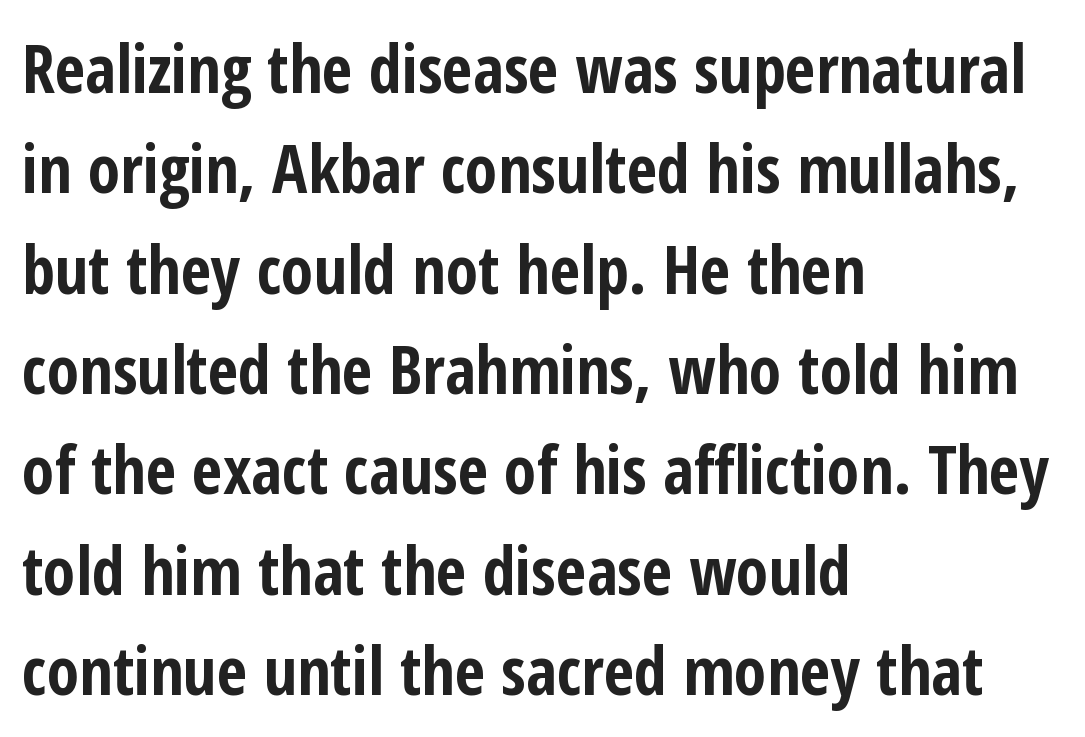
Q: Is the text bold? A: Yes.
Q: Is the text italic (slanted)? A: No, it is upright.
Q: Is the typeface a serif or a sans-serif typeface? A: Sans-serif.
Q: Is the text underlined? A: No.
Q: How is the paragraph aligned? A: Left-aligned.
Q: Is the spacing between letters normal or unusually wide? A: Normal.
Q: Is the spacing between lines tight, normal or loose? A: Normal.
Q: Width (condensed, normal, or wide)? A: Condensed.
Q: Stroke contrast? A: Low.
Q: x-height? A: Medium.
Q: Monospaced? A: No.
